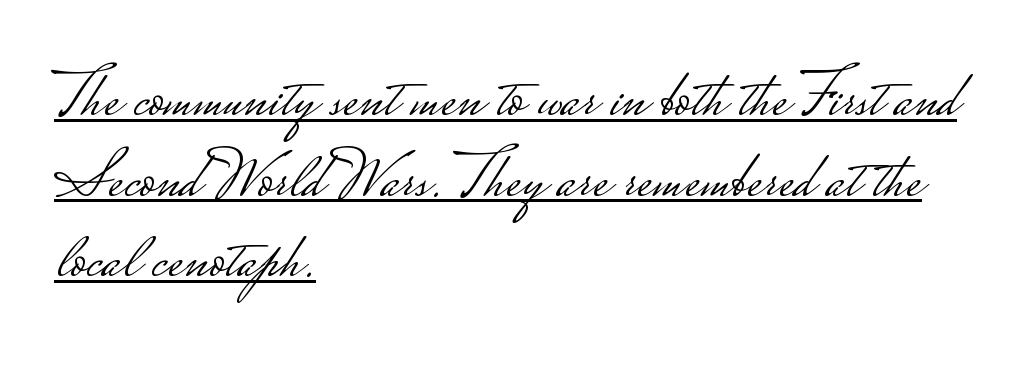
The image shows 66 px light, wide sans-serif type; set left-aligned, line spacing 1.22x, normal letter spacing, underlined; low stroke contrast.
